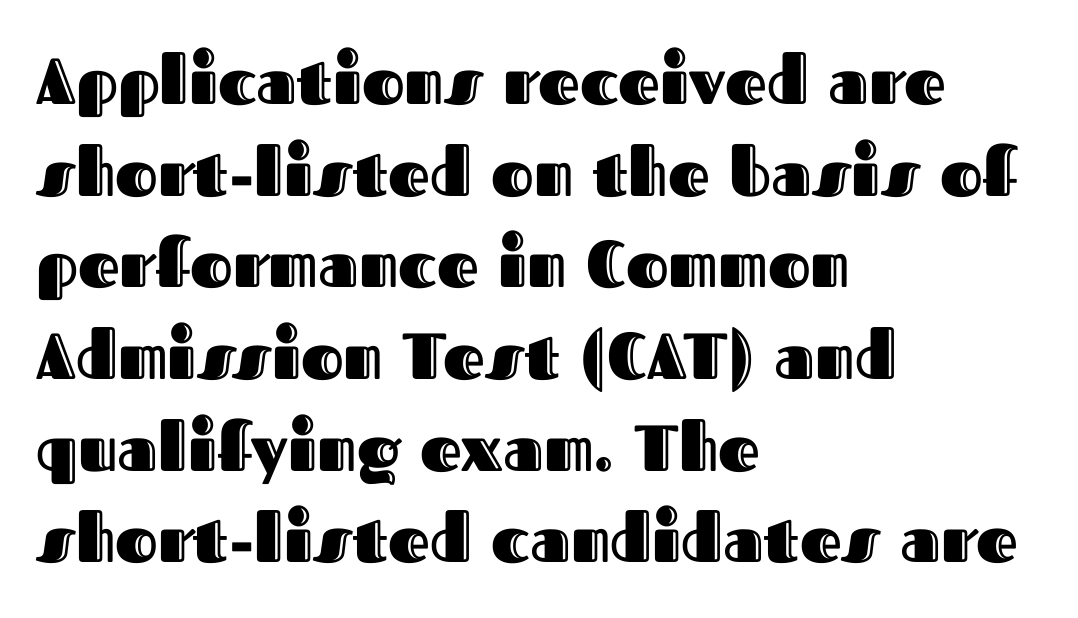
Q: Is the text italic (slanted)? A: No, it is upright.
Q: Is the text underlined? A: No.
Q: How is the paragraph aligned? A: Left-aligned.
Q: Is the spacing between letters normal or unusually wide? A: Normal.
Q: Is the spacing between lines tight, normal or loose? A: Normal.
Q: Width (condensed, normal, or wide)? A: Normal.
Q: x-height? A: Medium.
Q: Monospaced? A: No.
